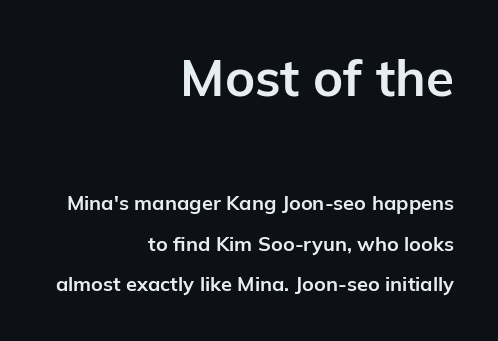
Q: Is the text bold? A: Yes.
Q: Is the text italic (slanted)? A: No, it is upright.
Q: Is the typeface a serif or a sans-serif typeface? A: Sans-serif.
Q: Is the text underlined? A: No.
Q: How is the paragraph aligned? A: Right-aligned.
Q: Is the spacing between letters normal or unusually wide? A: Normal.
Q: Is the spacing between lines tight, normal or loose? A: Loose.
Q: Which block of text is set in a larger size, the first (top) or the second (bottom)? A: The first (top) one.
Q: Width (condensed, normal, or wide)? A: Normal.
Q: Stroke contrast? A: Low.
Q: x-height? A: Medium.
Q: Monospaced? A: No.
